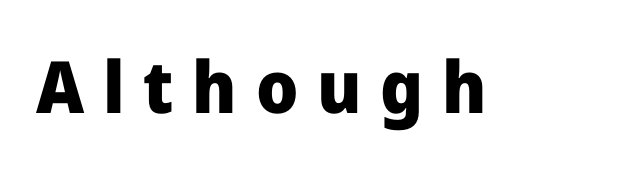
The passage shown is typed in a proportional face where columns would drift. Caption: bold face, heavy strokes. Every stem runs plumb, perpendicular to the baseline. Rule under the text: the space is simply empty. What stands out about the letter spacing? Its width — letters are far apart.
